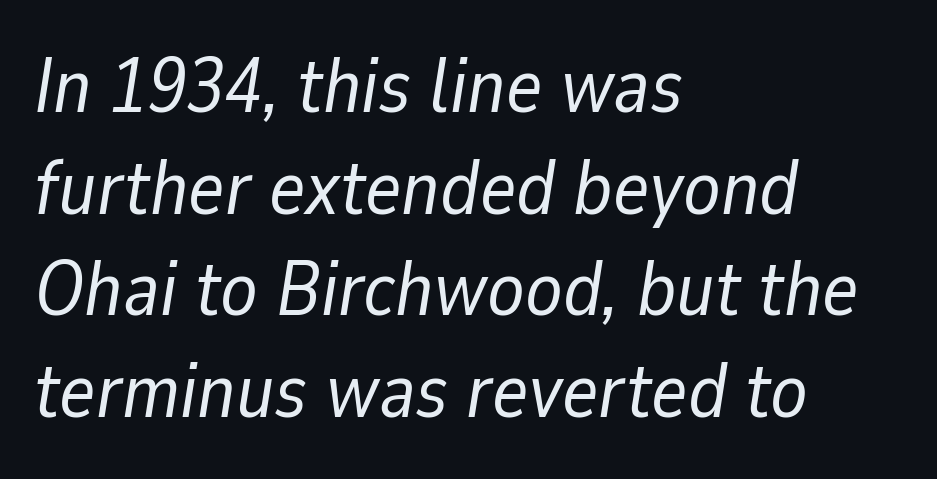
{"italic": "yes", "lean": "right", "slant_degrees": 9, "bold": "no", "weight": "regular", "width": "normal", "stroke_contrast": "low", "x_height": "medium", "monospaced": "no", "underline": "no", "align": "left", "line_spacing": "normal", "line_spacing_ratio": 1.32, "letter_spacing": "normal", "letter_spacing_em": 0.0, "glyph_px": 77}
